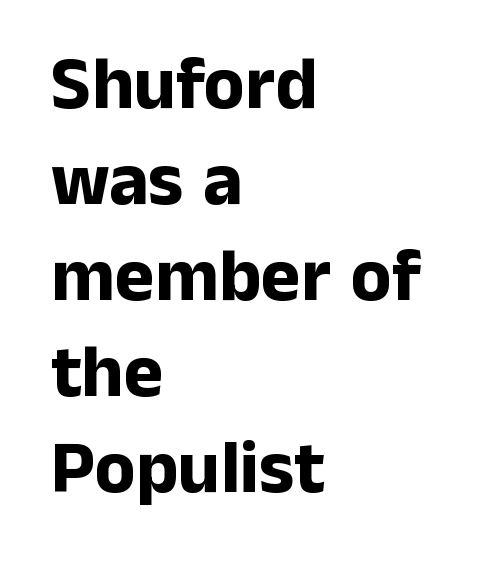
The image shows 75 px bold sans-serif type, upright; set left-aligned, normal line spacing (1.28x), normal letter spacing, not underlined; low stroke contrast and a medium x-height.
